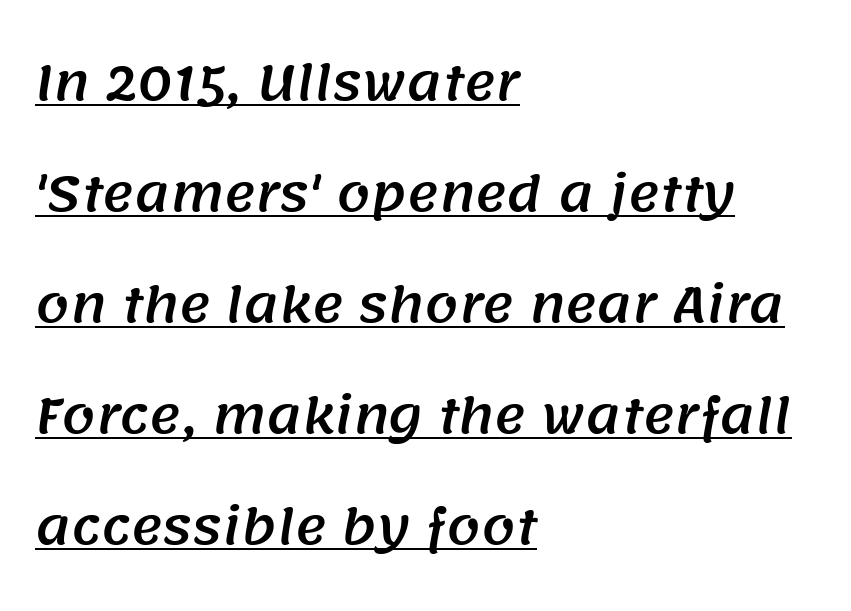
What's the leading like? Stretched, with rows far apart. This sample has the flowing, uneven cadence of proportional lettering. Observe the absence of serifs on each vertical stroke in this sample. The rendering keeps characters at their native spacing. A student would call this left alignment; a typographer would say flush left, rag right. Beneath each row of characters lies a ruled line.
